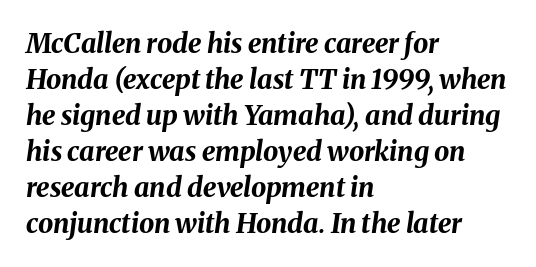
Every character sits at an angle, as italics do. Short and long lines alike share a common starting point at left. Spacing between characters is what you'd get straight out of the box. Plain, unruled lines of type. The block of text has a typical density, with ordinary space between rows.
